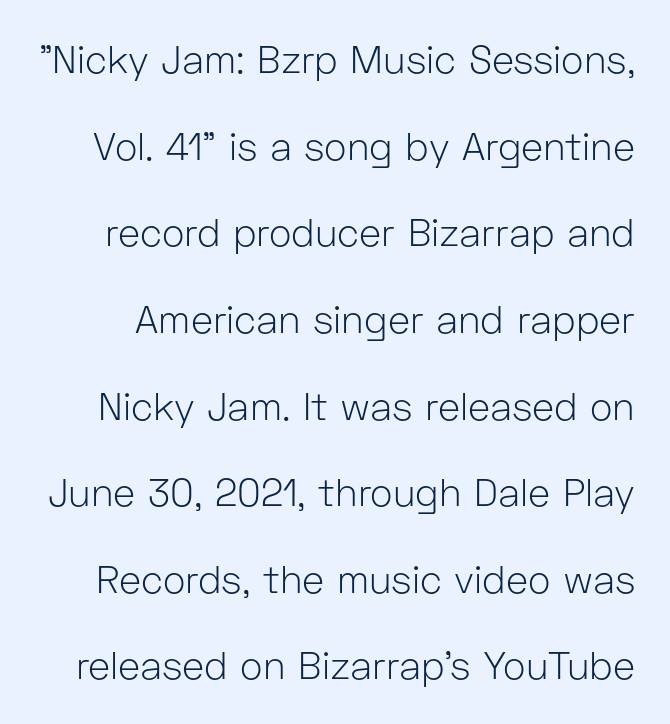
Q: Is the text bold? A: No.
Q: Is the text italic (slanted)? A: No, it is upright.
Q: Is the typeface a serif or a sans-serif typeface? A: Sans-serif.
Q: Is the text underlined? A: No.
Q: Is the spacing between letters normal or unusually wide? A: Normal.
Q: Is the spacing between lines tight, normal or loose? A: Loose.
Q: Width (condensed, normal, or wide)? A: Normal.
Q: Stroke contrast? A: Low.
Q: x-height? A: Medium.
Q: Monospaced? A: No.
